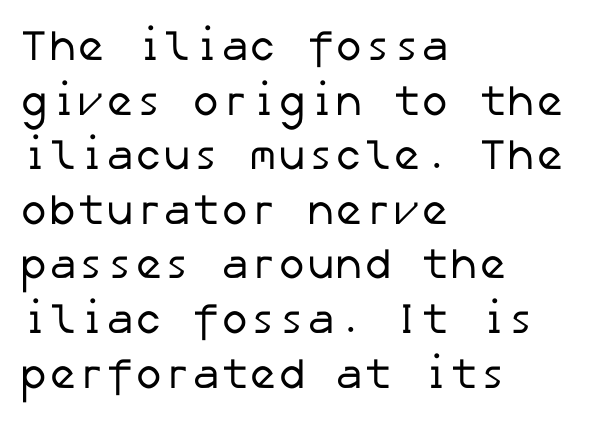
The image shows 43 px regular-weight sans-serif type; set left-aligned, normal line spacing (1.27x), normal letter spacing, not underlined; low stroke contrast and a medium x-height.
